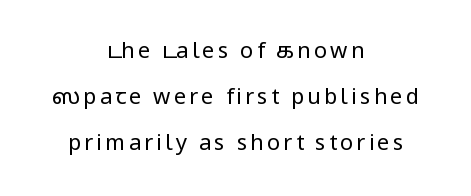
The image shows 22 px text type, upright; set centered, loose line spacing (2.08x), not underlined.
